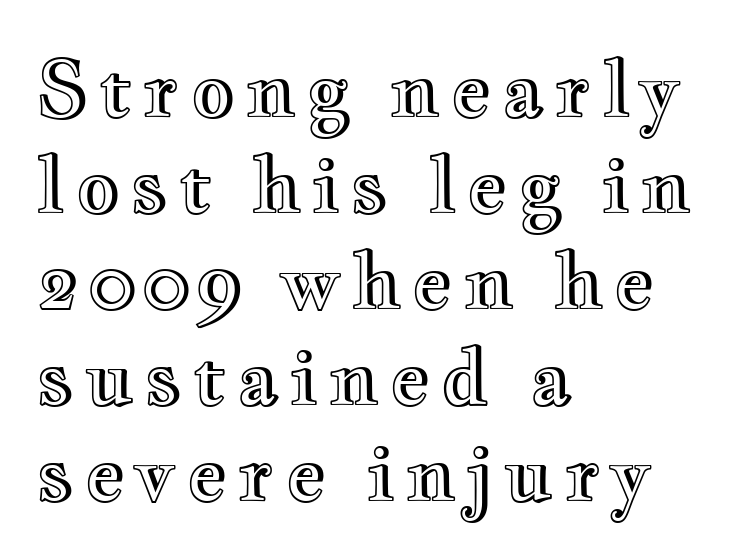
{"italic": "no", "width": "wide", "x_height": "small", "monospaced": "no", "underline": "no", "align": "left", "line_spacing_ratio": 1.23, "glyph_px": 78}
